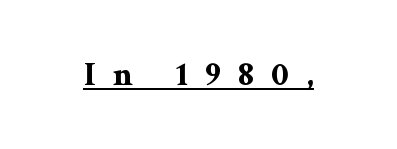
The rendering shows small feet on the letterforms — a serif design. Posture: vertical. Like a heading marked for emphasis, these lines bear an underscore. Students, note that the glyphs here are deliberately spaced far apart. Each letter keeps its own natural width here, so spacing adapts to shape.
